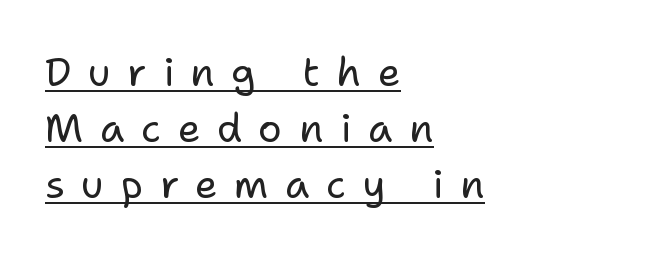
{"serif": "no", "italic": "no", "bold": "no", "weight": "regular", "width": "normal", "stroke_contrast": "low", "x_height": "medium", "monospaced": "no", "underline": "yes", "align": "left", "line_spacing": "normal", "line_spacing_ratio": 1.4, "letter_spacing": "wide", "letter_spacing_em": 0.41, "glyph_px": 40}
